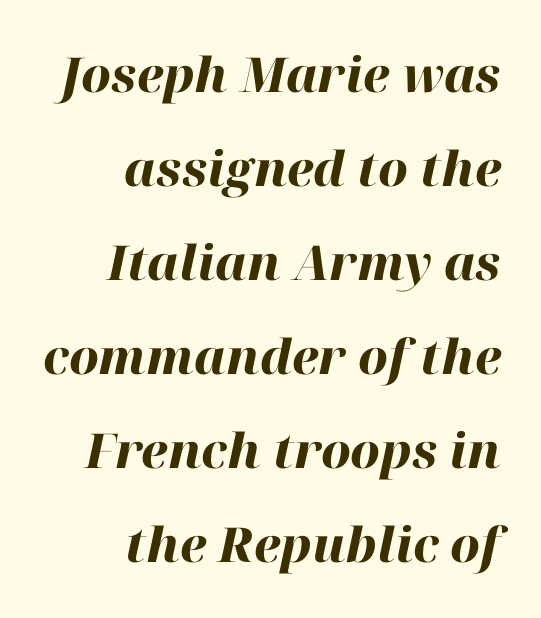
The image shows 48 px heavy type, italic (leaning right); set right-aligned, loose line spacing (1.96x), normal letter spacing, not underlined; high stroke contrast and a medium x-height.
